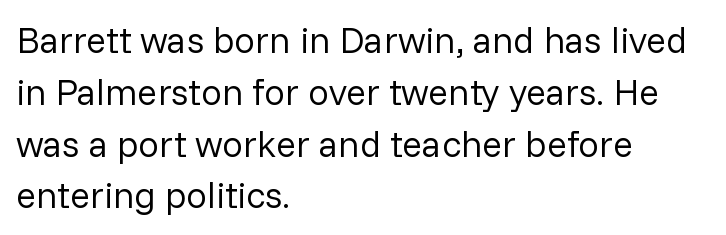
The image shows 37 px regular-weight sans-serif type, upright; set left-aligned, normal line spacing (1.4x), normal letter spacing, not underlined; low stroke contrast and a medium x-height.
